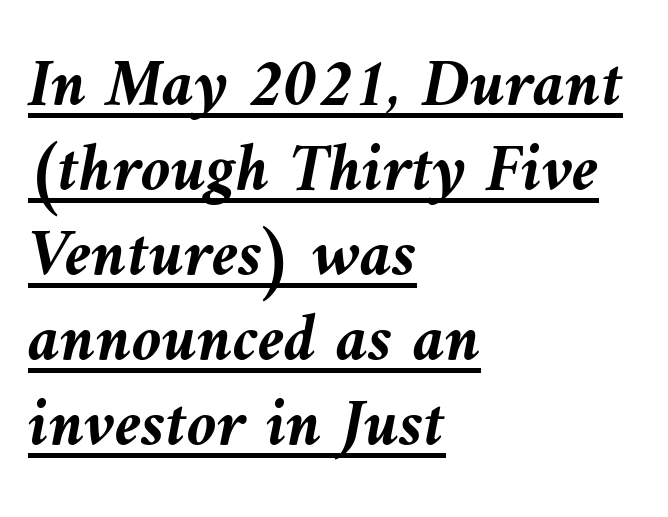
The passage shown is typed in a proportional face where columns would drift. The whole block is typeset with a tilt. Caption: lettering with a line underneath. Leftover space on each line is placed entirely after the last word.
